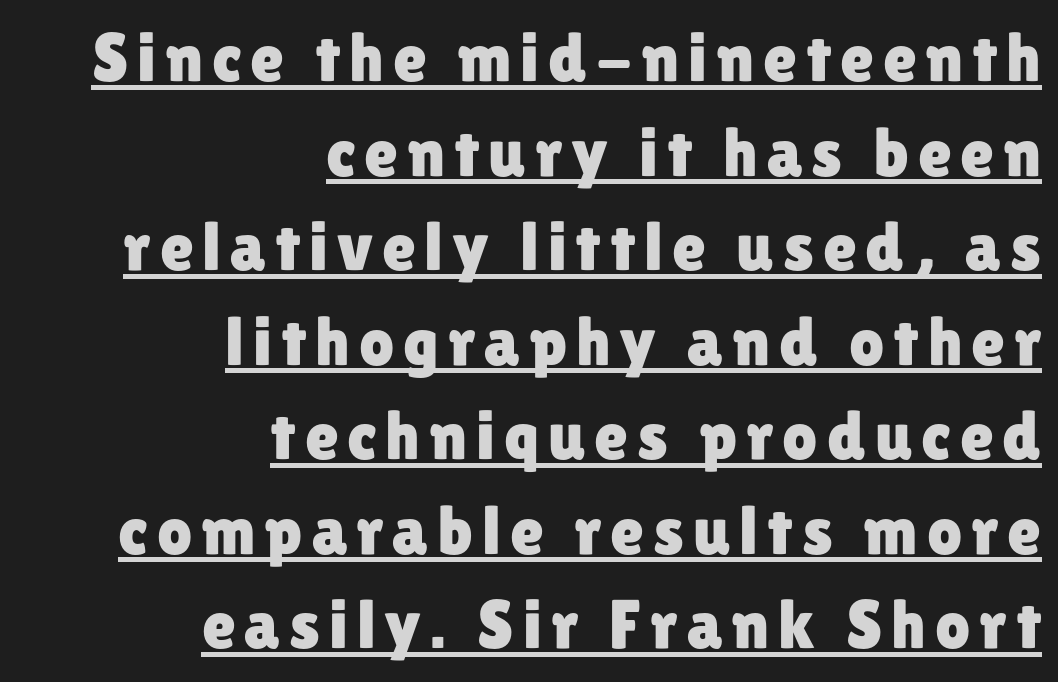
{"serif": "no", "italic": "no", "width": "normal", "stroke_contrast": "low", "x_height": "medium", "monospaced": "no", "underline": "yes", "align": "right", "line_spacing": "normal", "line_spacing_ratio": 1.37, "glyph_px": 69}
